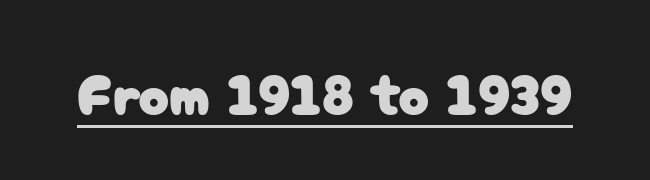
Q: Is the text italic (slanted)? A: No, it is upright.
Q: Is the typeface a serif or a sans-serif typeface? A: Sans-serif.
Q: Is the text underlined? A: Yes.
Q: Is the spacing between letters normal or unusually wide? A: Normal.
Q: Width (condensed, normal, or wide)? A: Normal.
Q: Stroke contrast? A: Low.
Q: x-height? A: Medium.
Q: Monospaced? A: No.
